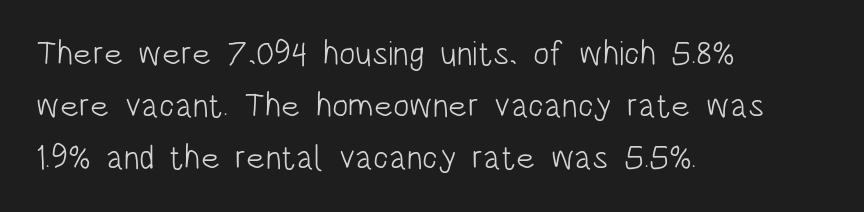
Q: Is the text bold? A: No.
Q: Is the text italic (slanted)? A: No, it is upright.
Q: Is the typeface a serif or a sans-serif typeface? A: Sans-serif.
Q: Is the text underlined? A: No.
Q: How is the paragraph aligned? A: Left-aligned.
Q: Is the spacing between letters normal or unusually wide? A: Normal.
Q: Is the spacing between lines tight, normal or loose? A: Normal.
Q: Width (condensed, normal, or wide)? A: Condensed.
Q: Stroke contrast? A: Low.
Q: x-height? A: Large.
Q: Monospaced? A: No.
